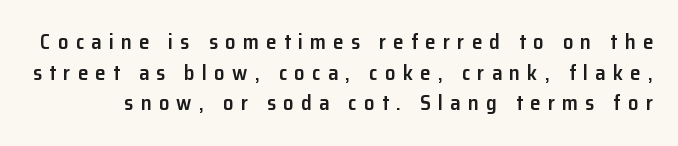
Decoration check: the copy has no underline. Slightly chunky letters — semibold, I'd say, not full bold. One glance says typical: line gaps are just what's usual. Notice how the stems are strictly vertical — no italics here. The passage shown has open, widely tracked lettering throughout.
